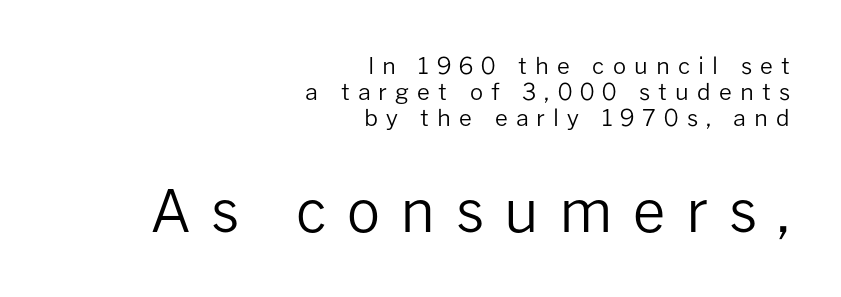
The image shows 58 px regular-weight sans-serif type, upright; set right-aligned, tight line spacing (1.12x), unusually wide letter spacing (+0.35 em), not underlined; the second (bottom) block is 2.52x larger; low stroke contrast and a medium x-height.
